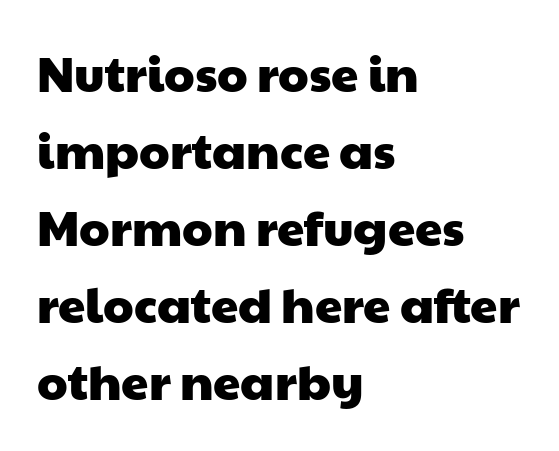
{"serif": "no", "width": "wide", "stroke_contrast": "low", "x_height": "medium", "monospaced": "no", "underline": "no", "align": "left", "line_spacing": "normal", "line_spacing_ratio": 1.57, "letter_spacing": "normal", "letter_spacing_em": 0.0, "glyph_px": 49}
